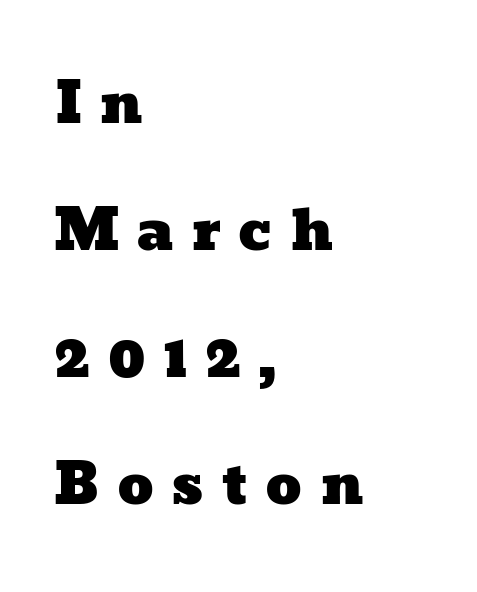
The image shows 56 px wide type; set left-aligned, loose line spacing (2.27x), unusually wide letter spacing (+0.31 em), not underlined; low stroke contrast and a medium x-height.
